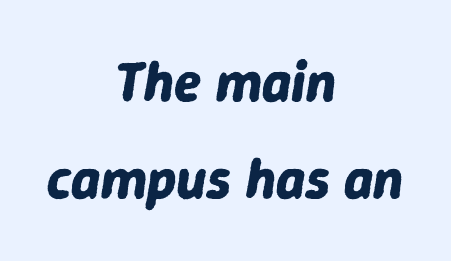
The image shows 56 px bold type, italic (leaning right); set centered, line spacing 1.74x, normal letter spacing, not underlined; low stroke contrast and a medium x-height.
